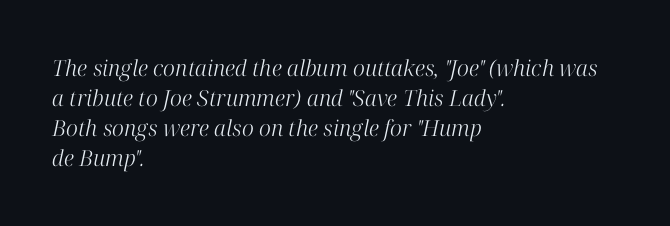
The image shows 22 px text type, italic (leaning right); set left-aligned, normal line spacing (1.37x), normal letter spacing, not underlined.
